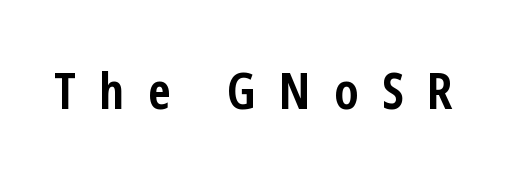
{"serif": "no", "italic": "no", "bold": "yes", "weight": "semibold", "width": "condensed", "stroke_contrast": "low", "x_height": "medium", "monospaced": "no", "underline": "no", "letter_spacing": "wide", "letter_spacing_em": 0.46, "glyph_px": 51}
